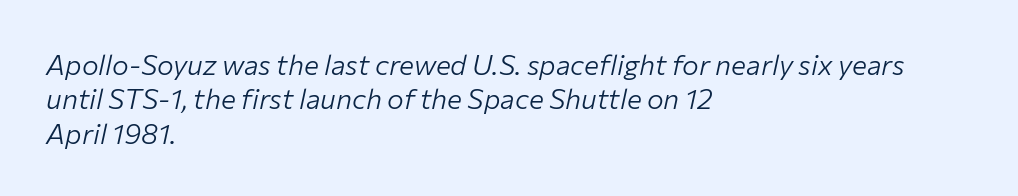
Compared with typical body copy, the letter spacing here is the same. Looking at the ascenders, they clearly lean. A typesetter would call this proportional, since set widths differ per character. Heft: none added — not bold. Lines of text with bare space underneath.
